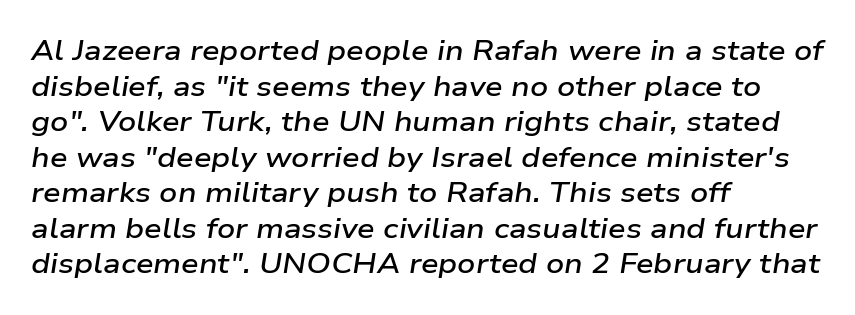
The block of text has a typical density, with ordinary space between rows. Stroke thickness is moderately raised; the sample reads as semibold. Short note: letters normally spaced. This sample has the flowing, uneven cadence of proportional lettering. Each row of text sits above clean, open space.
